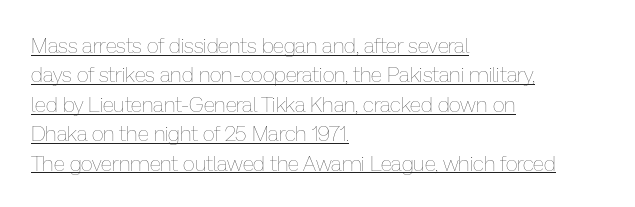
The image shows 21 px text type, upright; set left-aligned, normal line spacing (1.4x), normal letter spacing, underlined.
